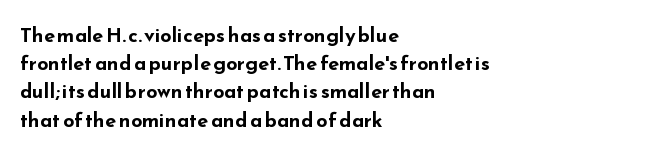
The image shows 20 px bold type, upright; set left-aligned, normal line spacing (1.41x), normal letter spacing, not underlined.
